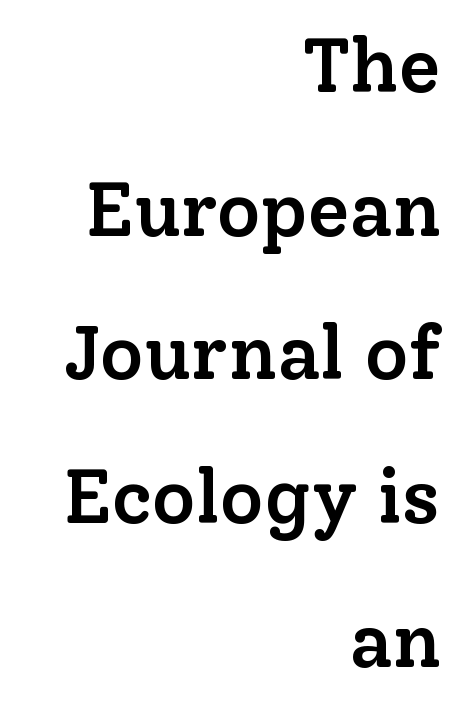
The image shows 76 px semibold serif type, upright; set right-aligned, line spacing 1.89x, normal letter spacing, not underlined; low stroke contrast and a medium x-height.
